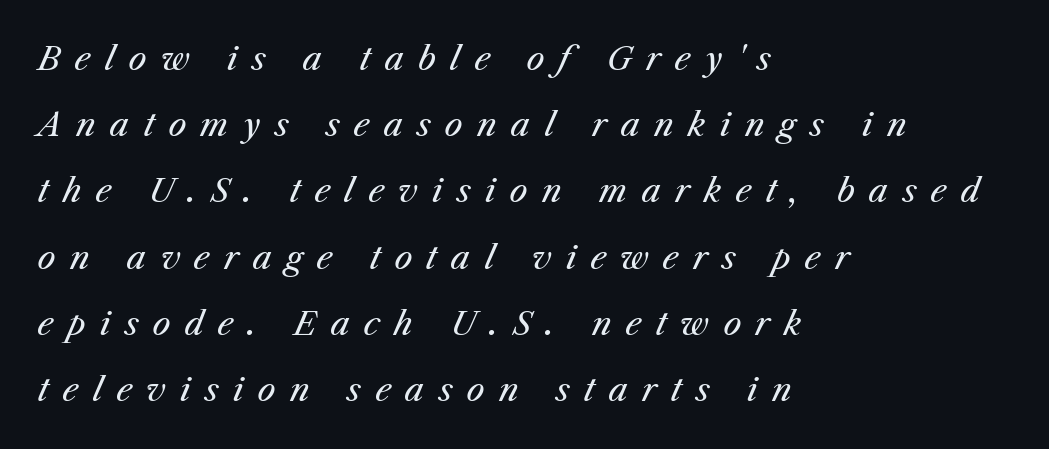
This sample uses an oblique cut, with every glyph tilted off the vertical. These lines stack with their left ends in a neat column. Widely set lines give the paragraph a tall, airy silhouette. How are the letters spaced? Widely, with obvious added tracking.
